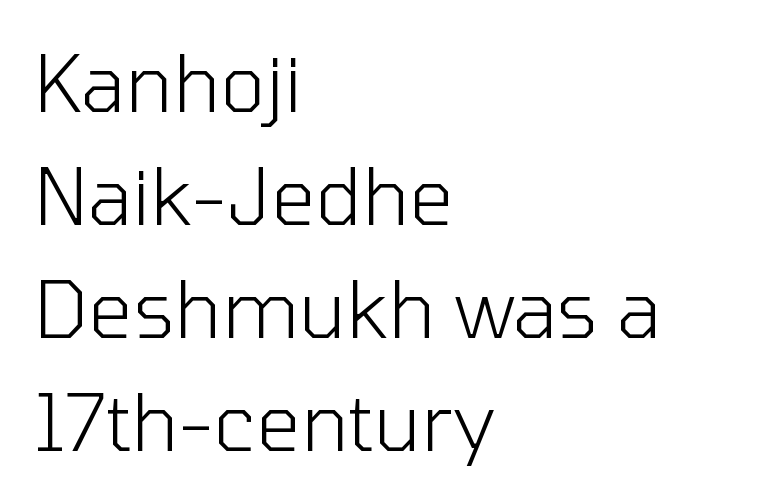
{"serif": "no", "italic": "no", "bold": "no", "weight": "light", "width": "normal", "stroke_contrast": "low", "x_height": "medium", "monospaced": "no", "underline": "no", "align": "left", "line_spacing": "normal", "line_spacing_ratio": 1.45, "letter_spacing": "normal", "letter_spacing_em": 0.0, "glyph_px": 78}
